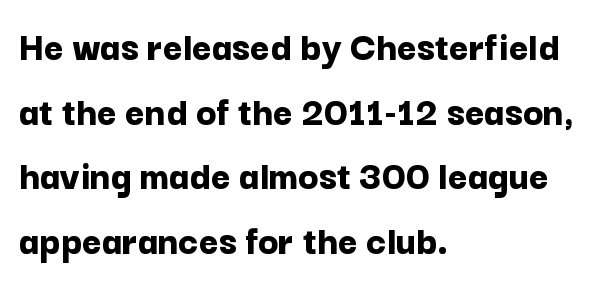
Q: Is the text bold? A: Yes.
Q: Is the text italic (slanted)? A: No, it is upright.
Q: Is the typeface a serif or a sans-serif typeface? A: Sans-serif.
Q: Is the text underlined? A: No.
Q: How is the paragraph aligned? A: Left-aligned.
Q: Is the spacing between letters normal or unusually wide? A: Normal.
Q: Is the spacing between lines tight, normal or loose? A: Normal.
Q: Width (condensed, normal, or wide)? A: Normal.
Q: Stroke contrast? A: Low.
Q: x-height? A: Medium.
Q: Monospaced? A: No.
